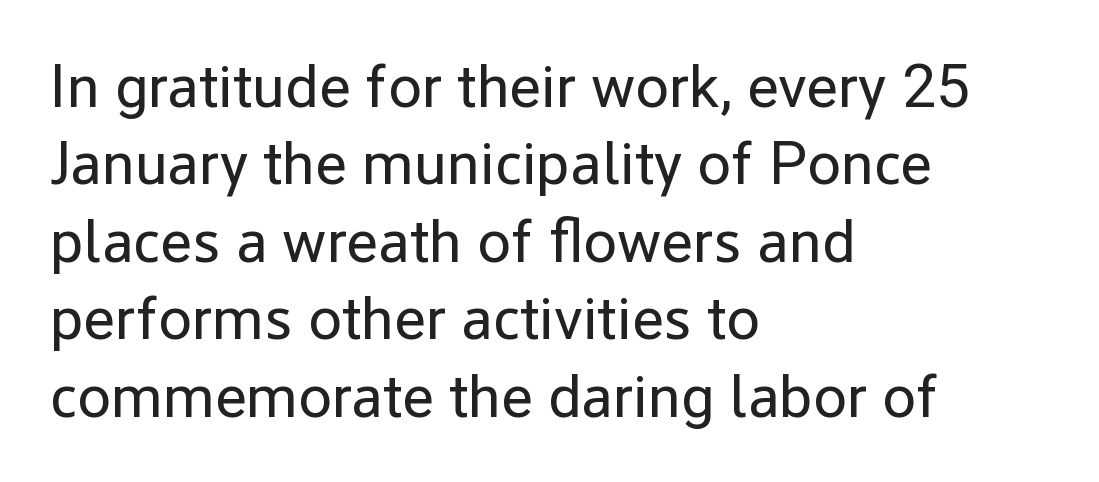
Q: Is the text bold? A: No.
Q: Is the text italic (slanted)? A: No, it is upright.
Q: Is the typeface a serif or a sans-serif typeface? A: Sans-serif.
Q: Is the text underlined? A: No.
Q: How is the paragraph aligned? A: Left-aligned.
Q: Is the spacing between letters normal or unusually wide? A: Normal.
Q: Is the spacing between lines tight, normal or loose? A: Normal.
Q: Width (condensed, normal, or wide)? A: Normal.
Q: Stroke contrast? A: Low.
Q: x-height? A: Medium.
Q: Monospaced? A: No.
